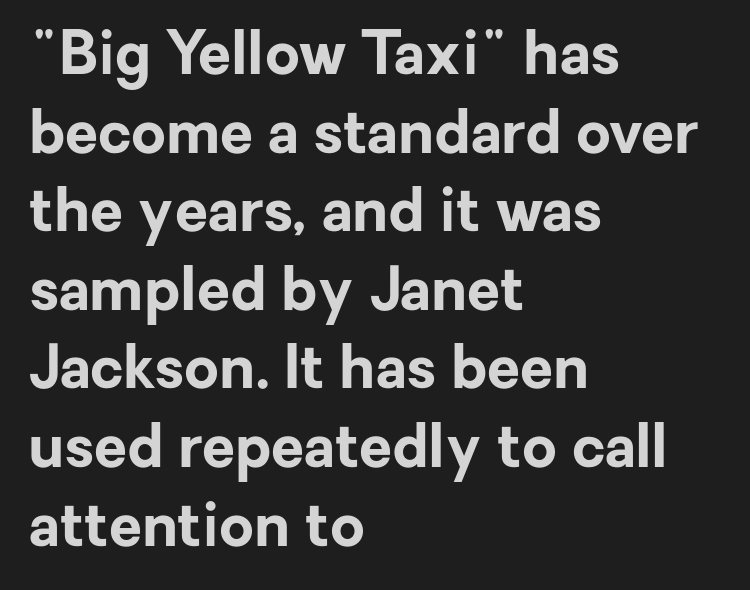
{"serif": "no", "italic": "no", "bold": "yes", "weight": "bold", "width": "normal", "stroke_contrast": "low", "x_height": "medium", "monospaced": "no", "underline": "no", "align": "left", "line_spacing": "normal", "line_spacing_ratio": 1.31, "letter_spacing": "normal", "letter_spacing_em": 0.0, "glyph_px": 60}
